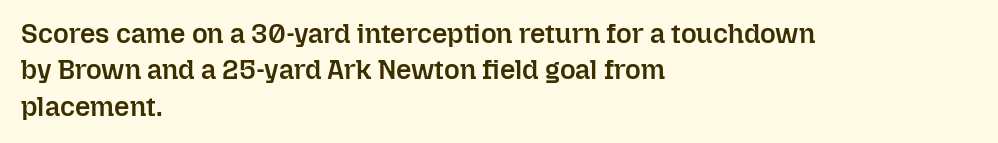
Q: Is the text bold? A: Semi-bold.
Q: Is the text italic (slanted)? A: No, it is upright.
Q: Is the text underlined? A: No.
Q: How is the paragraph aligned? A: Left-aligned.
Q: Is the spacing between letters normal or unusually wide? A: Normal.
Q: Is the spacing between lines tight, normal or loose? A: Normal.
